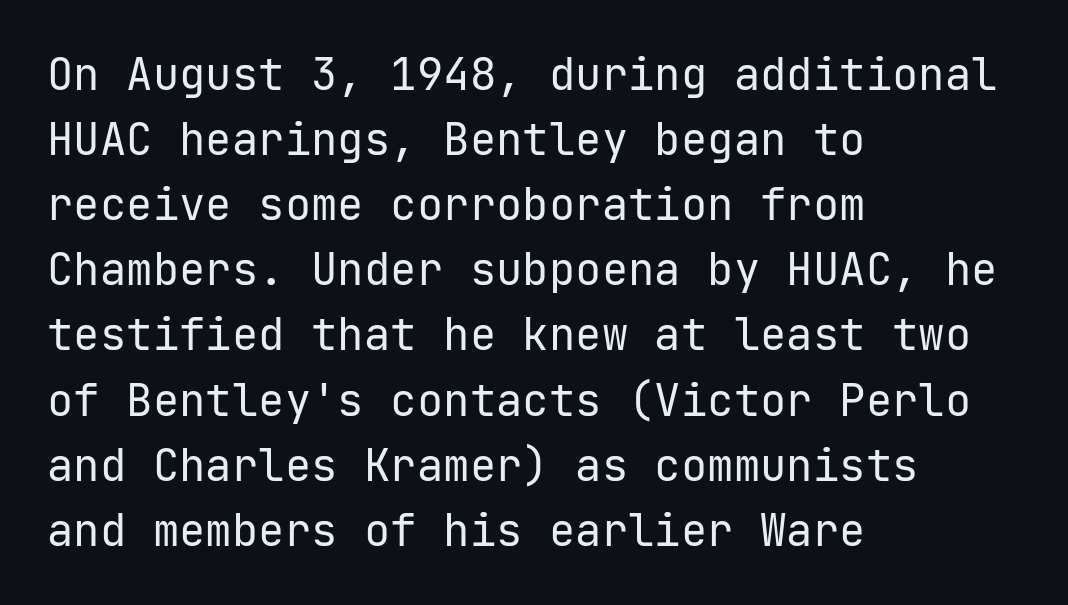
Q: Is the text bold? A: No.
Q: Is the text italic (slanted)? A: No, it is upright.
Q: Is the typeface a serif or a sans-serif typeface? A: Sans-serif.
Q: Is the text underlined? A: No.
Q: How is the paragraph aligned? A: Left-aligned.
Q: Is the spacing between letters normal or unusually wide? A: Normal.
Q: Is the spacing between lines tight, normal or loose? A: Normal.
Q: Width (condensed, normal, or wide)? A: Normal.
Q: Stroke contrast? A: Low.
Q: x-height? A: Medium.
Q: Monospaced? A: Yes.
